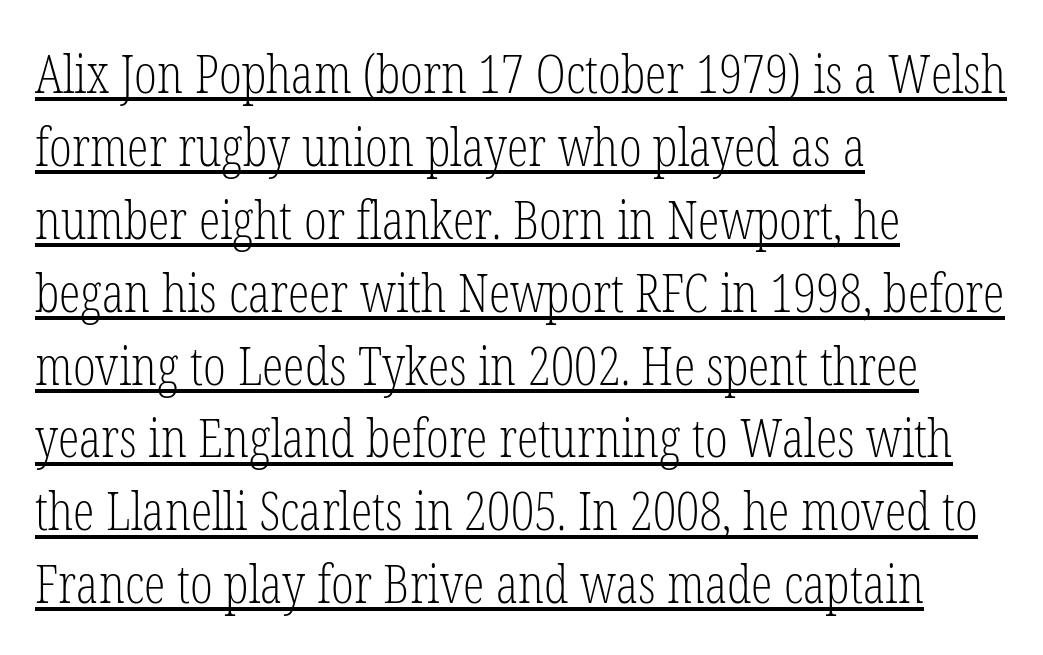
The image shows 54 px light, condensed serif type, upright; set left-aligned, normal line spacing (1.35x), normal letter spacing, underlined; low stroke contrast and a medium x-height.
